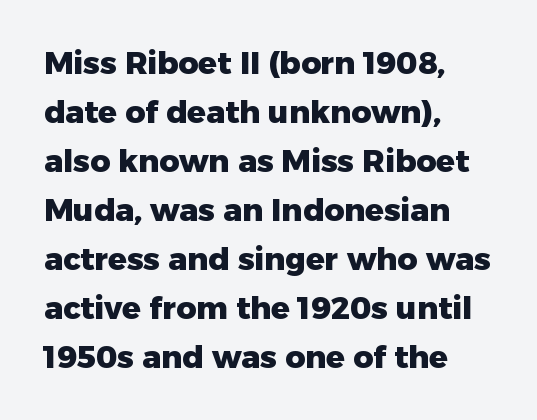
Q: Is the text bold? A: Yes.
Q: Is the text italic (slanted)? A: No, it is upright.
Q: Is the typeface a serif or a sans-serif typeface? A: Sans-serif.
Q: Is the text underlined? A: No.
Q: How is the paragraph aligned? A: Left-aligned.
Q: Is the spacing between letters normal or unusually wide? A: Normal.
Q: Is the spacing between lines tight, normal or loose? A: Normal.
Q: Width (condensed, normal, or wide)? A: Normal.
Q: Stroke contrast? A: Low.
Q: x-height? A: Medium.
Q: Monospaced? A: No.
